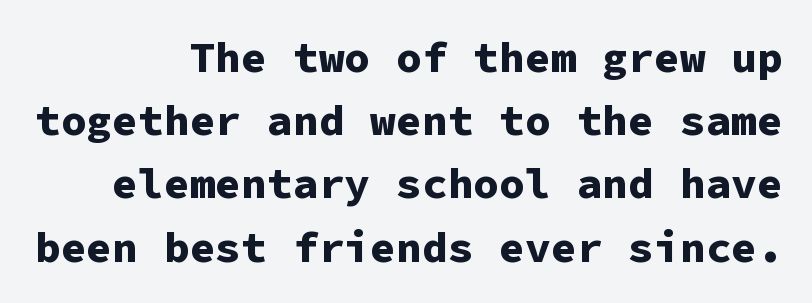
Summary of weight: heavy, a full bold. A roman cut, with each character standing at attention. Caption: multi-line text, flush right, ragged left. Compared with typical paragraphs, the rows here are spaced about the same.
